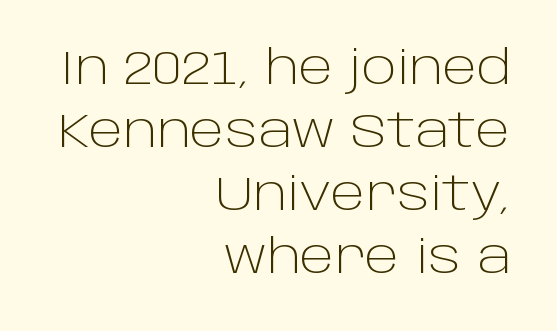
{"serif": "no", "italic": "no", "bold": "no", "weight": "light", "width": "normal", "stroke_contrast": "low", "x_height": "large", "monospaced": "no", "underline": "no", "align": "right", "line_spacing": "normal", "line_spacing_ratio": 1.34, "letter_spacing": "normal", "letter_spacing_em": 0.0, "glyph_px": 47}
